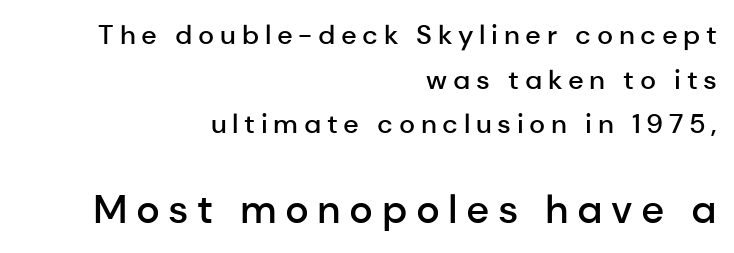
The image shows 40 px semibold sans-serif type, upright; set right-aligned, normal line spacing (1.65x), unusually wide letter spacing (+0.21 em), not underlined; the second (bottom) block is 1.48x larger; low stroke contrast and a medium x-height.
